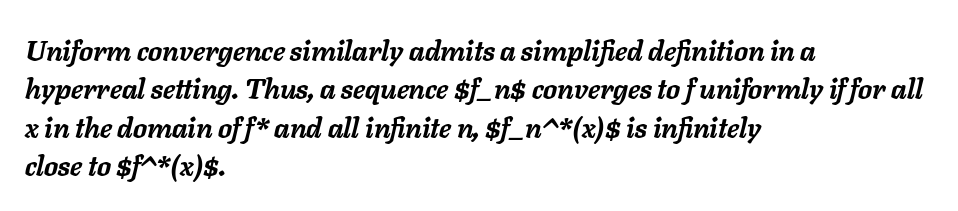
{"italic": "yes", "lean": "right", "slant_degrees": 11, "bold": "yes", "weight": "semibold", "width": "normal", "stroke_contrast": "low", "x_height": "medium", "monospaced": "no", "underline": "no", "align": "left", "line_spacing": "normal", "line_spacing_ratio": 1.37, "letter_spacing": "normal", "letter_spacing_em": 0.0, "glyph_px": 28}
